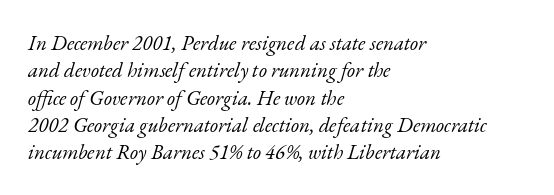
The image shows 21 px text type, italic (leaning right); set left-aligned, normal line spacing (1.3x), normal letter spacing, not underlined.
